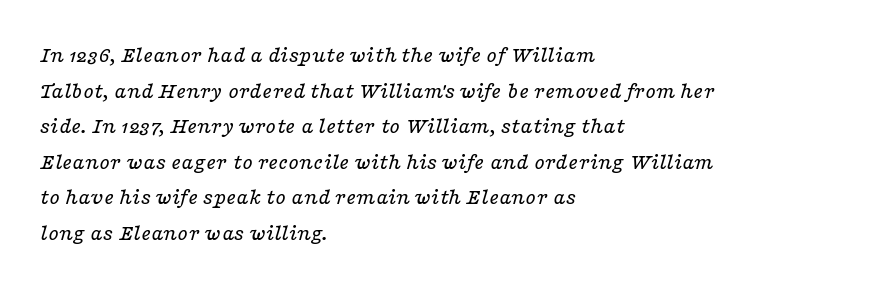
The text block is weighted toward the left margin, trailing off unevenly rightward. Clear beneath every line of the passage. Students, observe: this is what conventionally led text looks like. The typeface has the unassuming heft of standard copy or less. This rendering leaves character spacing at its baseline value. Tall strokes in this sample are angled rather than plumb.
